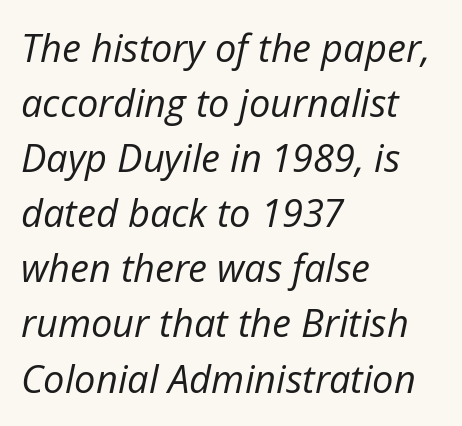
The image shows 38 px regular-weight type, italic (leaning right); set left-aligned, normal line spacing (1.45x), normal letter spacing, not underlined; low stroke contrast and a medium x-height.
